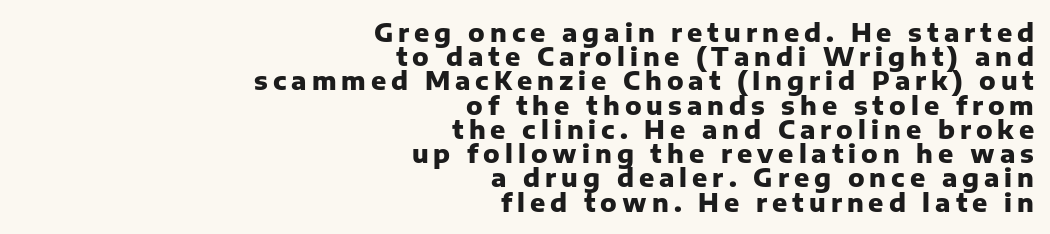
Nope, not italic — everything's standing straight. This rendering uses right alignment, leaving the left contour irregular. The gaps between neighbouring characters are conspicuously large. Whoever set this chose condensed vertical rhythm over breathing room.
